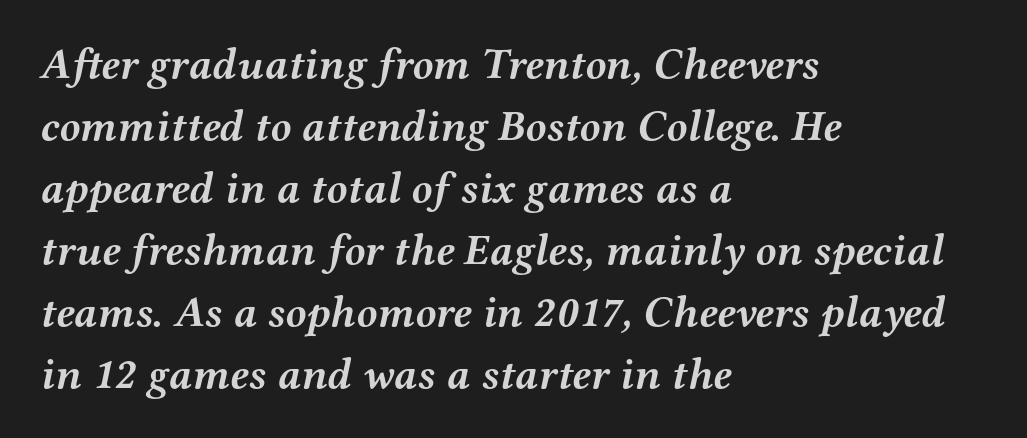
The image shows 43 px semibold, wide serif type, italic (leaning right); set left-aligned, normal line spacing (1.44x), normal letter spacing, not underlined; medium stroke contrast and a medium x-height.
